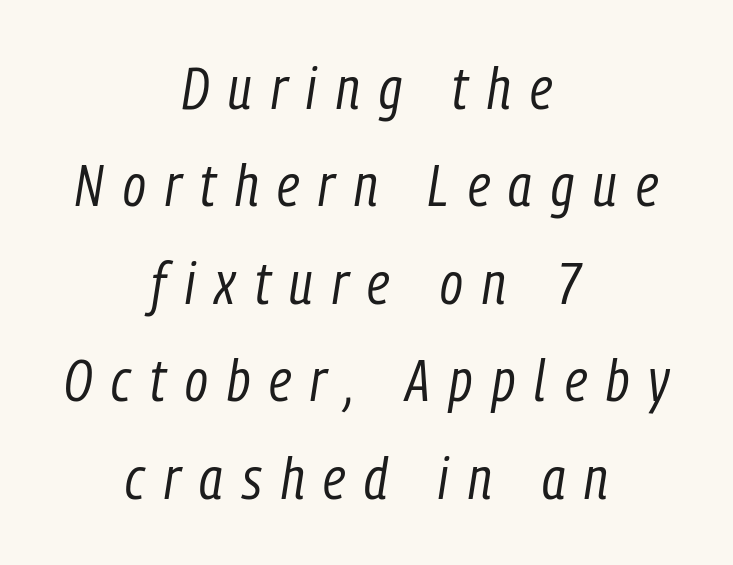
The rendering uses natural spacing where letterforms have individual widths. There's an unmistakable incline to the writing here. Evenly set lines give the paragraph a standard silhouette. Someone cranked the tracking dial way up on this one.
